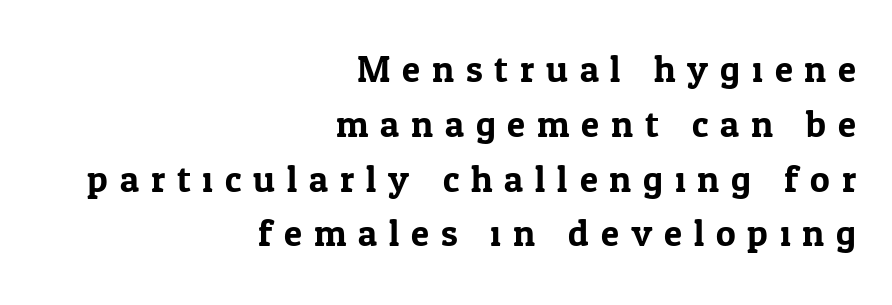
Just letters on the line, the space beneath them empty. Summary of vertical rhythm: regular, with standard interline spacing. Serifs: yes, visible at the terminals of the letterforms. Unlike italic type, these characters show no tilt at all.
